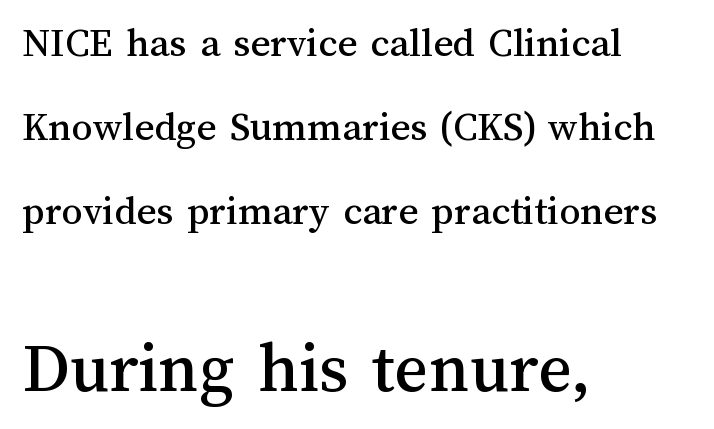
{"italic": "no", "width": "normal", "stroke_contrast": "medium", "x_height": "medium", "monospaced": "no", "underline": "no", "align": "left", "line_spacing": "loose", "line_spacing_ratio": 2.0, "letter_spacing": "normal", "letter_spacing_em": 0.0, "larger_block": "second", "size_ratio": 1.74, "glyph_px": 73}
